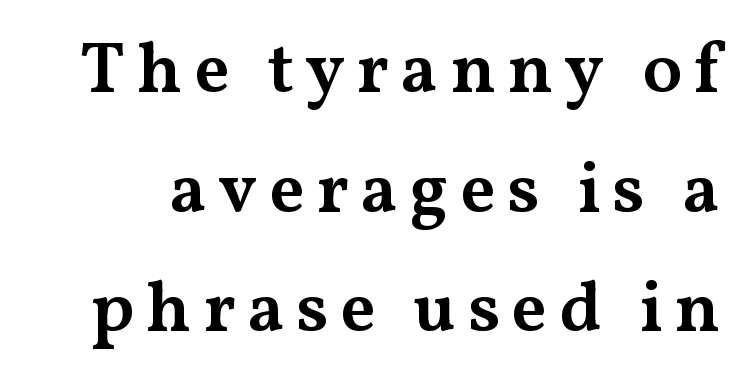
The image shows 72 px semibold, wide serif type, upright; set normal line spacing (1.66x), not underlined; medium stroke contrast and a medium x-height.
